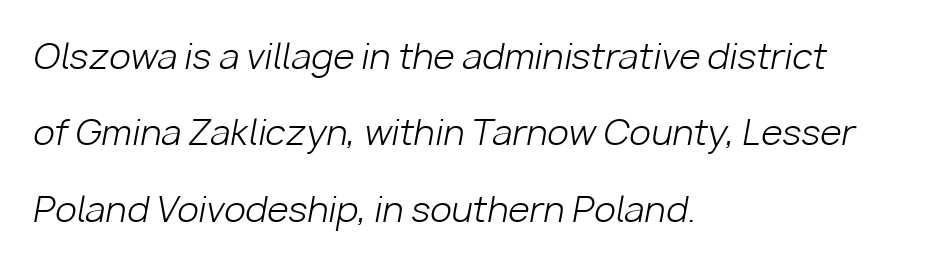
Looking at the ascenders, they clearly lean. Each letter keeps its own natural width here, so spacing adapts to shape. The letters look calm and open, with moderate or lighter stems. If you drew a ruler down the left edge, every line would touch it.
